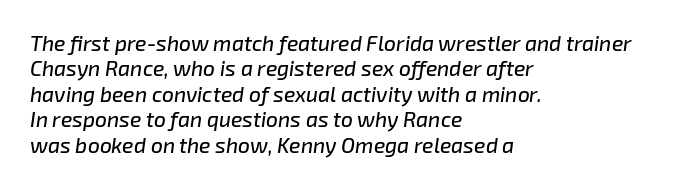
{"italic": "yes", "lean": "right", "slant_degrees": 8, "underline": "no", "align": "left", "line_spacing_ratio": 1.21, "letter_spacing": "normal", "letter_spacing_em": 0.0, "glyph_px": 21}
